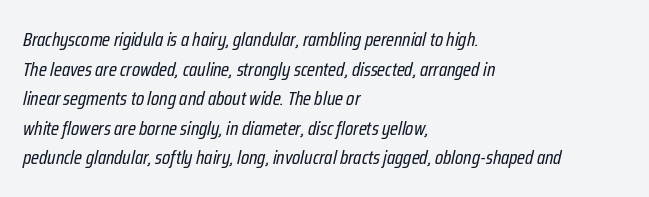
{"italic": "yes", "lean": "right", "slant_degrees": 12, "bold": "no", "underline": "no", "align": "left", "line_spacing": "normal", "line_spacing_ratio": 1.48, "letter_spacing": "normal", "letter_spacing_em": 0.0, "glyph_px": 20}
